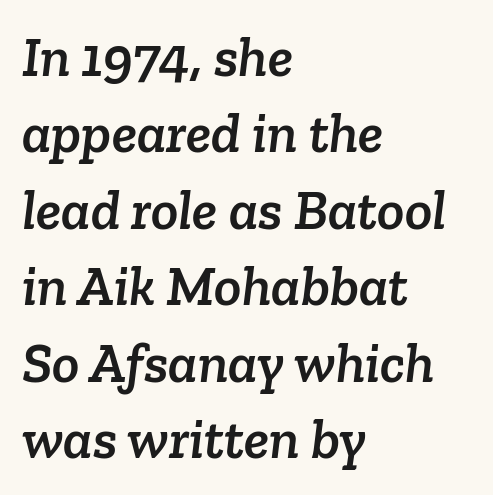
Character widths vary here, with narrow letters taking less room than wide ones. The block of text has a typical density, with ordinary space between rows. Is the letter spacing exaggerated? No — it looks like the ordinary default. Clear beneath every line of the passage.
